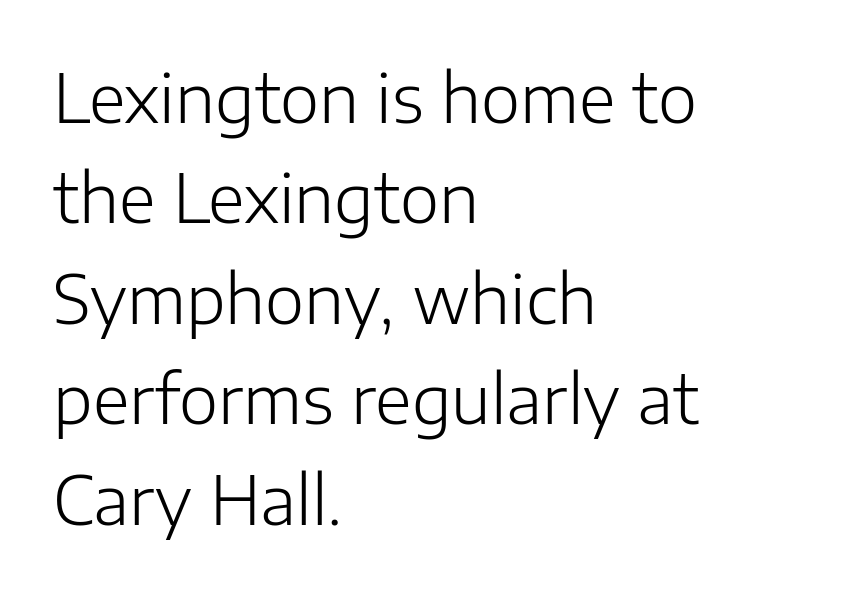
{"serif": "no", "italic": "no", "bold": "no", "weight": "light", "width": "normal", "stroke_contrast": "low", "x_height": "medium", "monospaced": "no", "underline": "no", "align": "left", "line_spacing": "normal", "line_spacing_ratio": 1.5, "letter_spacing": "normal", "letter_spacing_em": 0.0, "glyph_px": 67}
